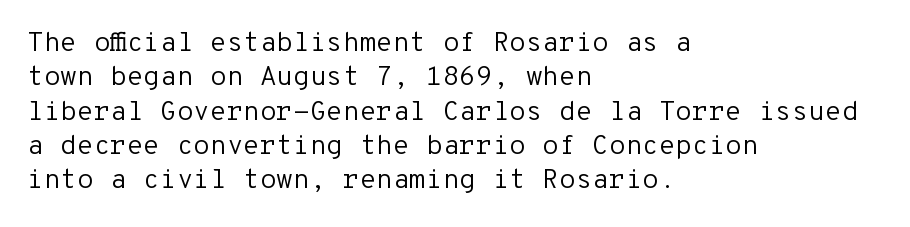
The image shows 27 px text type, upright; set left-aligned, normal line spacing (1.27x), normal letter spacing, not underlined.
